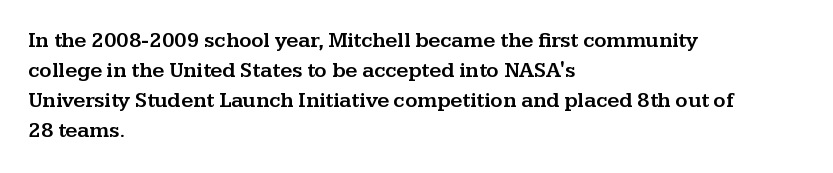
Q: Is the text italic (slanted)? A: No, it is upright.
Q: Is the text underlined? A: No.
Q: How is the paragraph aligned? A: Left-aligned.
Q: Is the spacing between letters normal or unusually wide? A: Normal.
Q: Is the spacing between lines tight, normal or loose? A: Normal.
